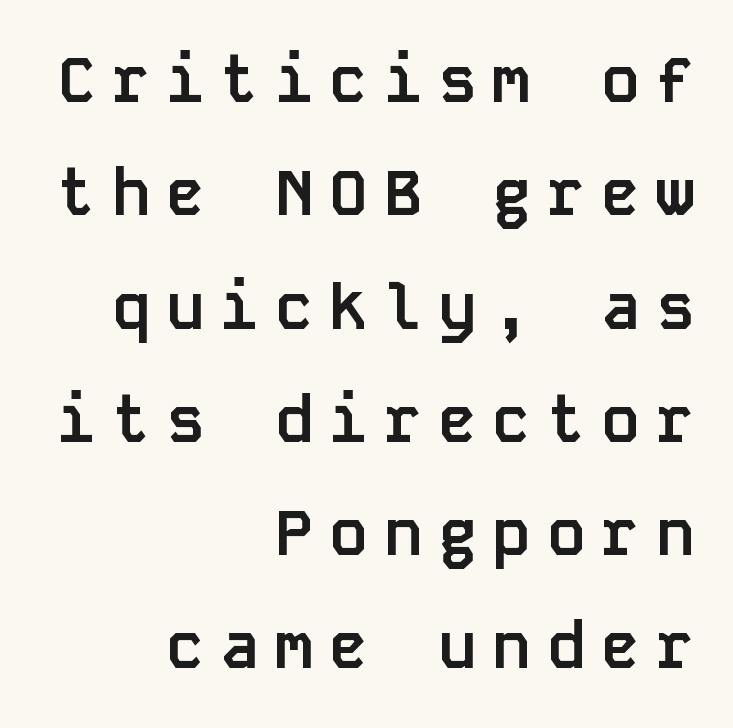
The sample has been set heavy, in full bold. One-word summary of the alignment: right. Is this a sans? Yes — the strokes have no serifs. This is the regular roman posture of the typeface. Bare-footed words on every line. You could count columns in this text — the font is strictly monospaced.
